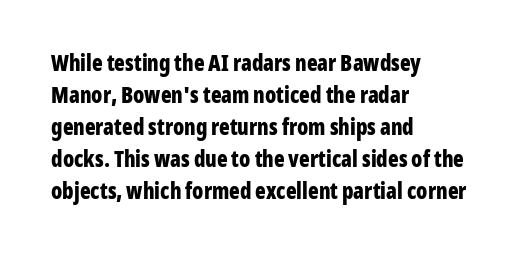
These lines were composed using upright roman letters. Bare-footed words on every line. The vertical gap from one line to the next is medium. Leftover space on each line is placed entirely after the last word. The line texture is even and compact thanks to regular tracking.
